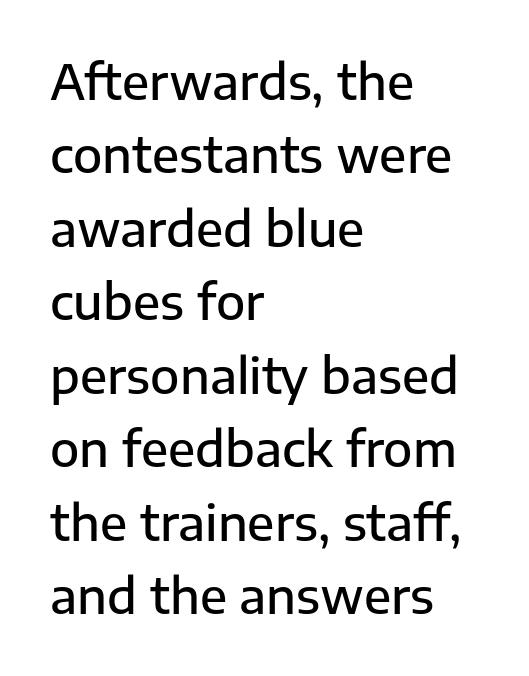
Q: Is the text bold? A: Semi-bold.
Q: Is the text italic (slanted)? A: No, it is upright.
Q: Is the typeface a serif or a sans-serif typeface? A: Sans-serif.
Q: Is the text underlined? A: No.
Q: How is the paragraph aligned? A: Left-aligned.
Q: Is the spacing between letters normal or unusually wide? A: Normal.
Q: Is the spacing between lines tight, normal or loose? A: Normal.
Q: Width (condensed, normal, or wide)? A: Normal.
Q: Stroke contrast? A: Low.
Q: x-height? A: Medium.
Q: Monospaced? A: No.
